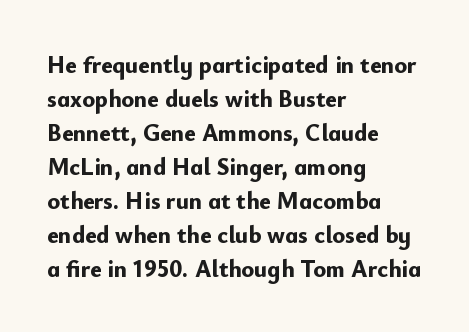
{"italic": "no", "bold": "yes", "underline": "no", "align": "left", "line_spacing": "normal", "line_spacing_ratio": 1.42, "letter_spacing": "normal", "letter_spacing_em": 0.0, "glyph_px": 24}
